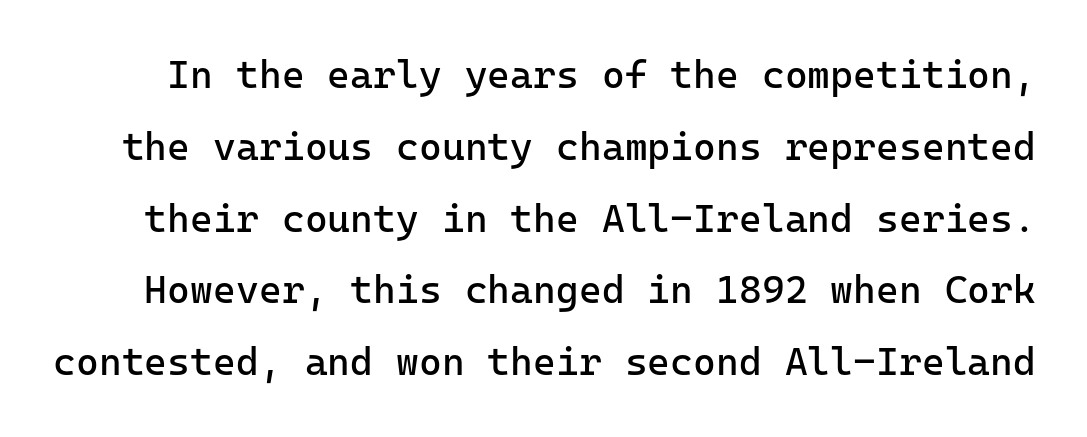
The letters carry no serifs — their stems end cleanly without finishing strokes. Words appear dense and cohesive because spacing is normal. Weight: in the light-to-regular range. Designer's note — italics off, roman on. Do the characters align in a grid? Yes, the font is monospaced.
